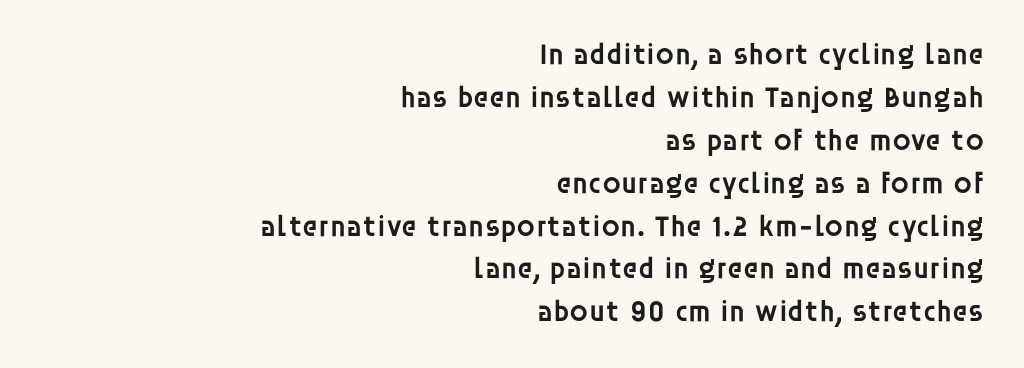
Here the designer chose a conventional face with non-uniform glyph widths. The gaps between neighbouring characters are ordinary and unremarkable. What weight is shown? A semibold, between regular and bold. These lines are set flush right with a ragged left edge. No word sits above an underline. Quick note: interline space is typical.
